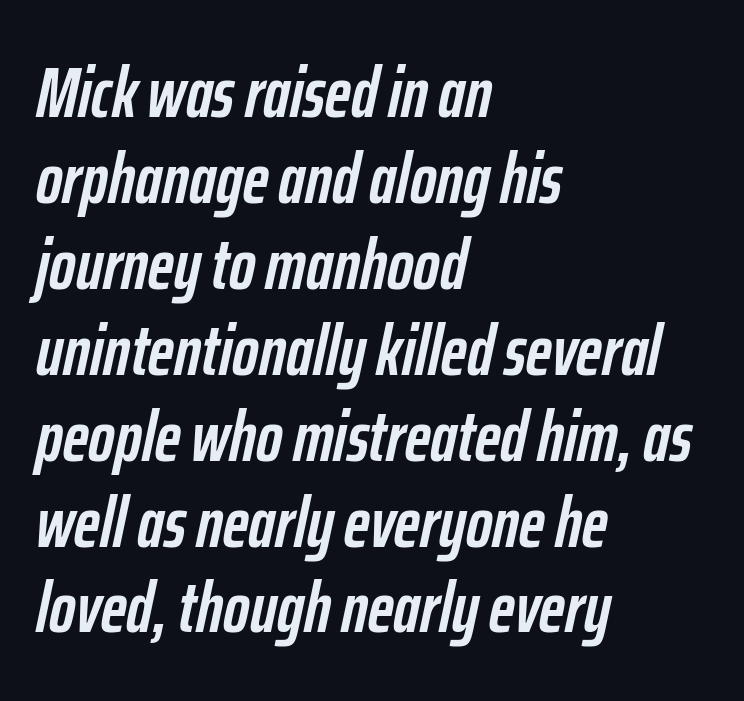
{"italic": "yes", "lean": "right", "slant_degrees": 12, "bold": "yes", "weight": "semibold", "width": "condensed", "stroke_contrast": "low", "x_height": "medium", "monospaced": "no", "underline": "no", "align": "left", "line_spacing_ratio": 1.21, "letter_spacing": "normal", "letter_spacing_em": 0.0, "glyph_px": 71}
